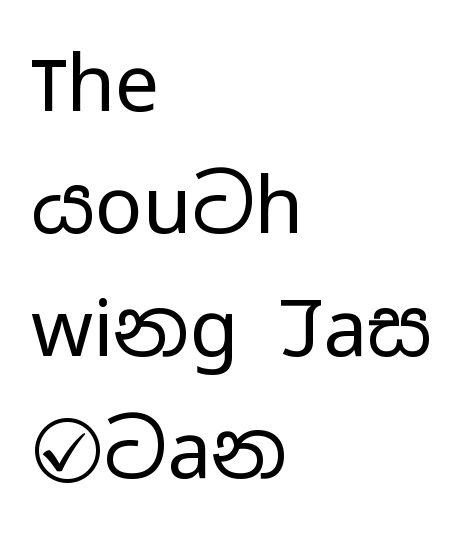
Q: Is the text bold? A: No.
Q: Is the text italic (slanted)? A: No, it is upright.
Q: Is the typeface a serif or a sans-serif typeface? A: Sans-serif.
Q: Is the text underlined? A: No.
Q: How is the paragraph aligned? A: Left-aligned.
Q: Is the spacing between letters normal or unusually wide? A: Normal.
Q: Is the spacing between lines tight, normal or loose? A: Normal.
Q: Width (condensed, normal, or wide)? A: Wide.
Q: Stroke contrast? A: Low.
Q: x-height? A: Medium.
Q: Monospaced? A: No.
